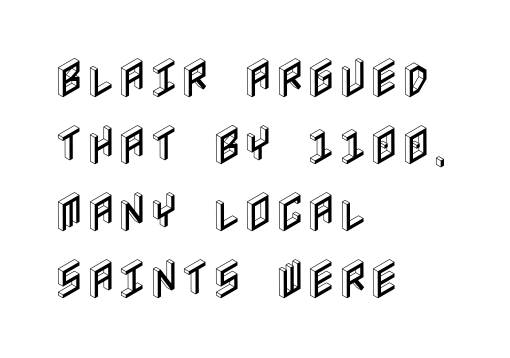
The image shows 43 px condensed type, upright; set left-aligned, normal line spacing (1.56x), normal letter spacing, not underlined; a large x-height.
